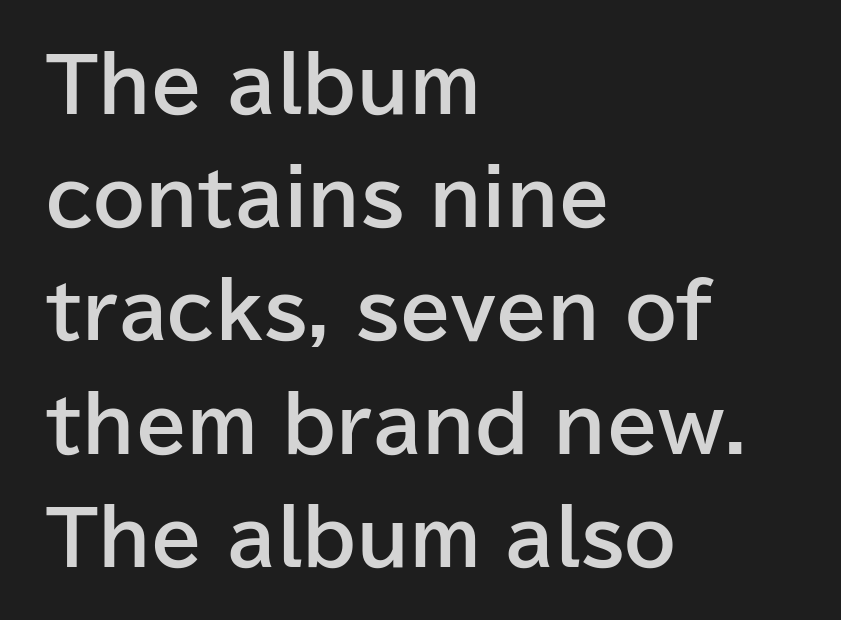
{"serif": "no", "italic": "no", "bold": "yes", "weight": "bold", "width": "normal", "stroke_contrast": "low", "x_height": "medium", "monospaced": "no", "underline": "no", "align": "left", "line_spacing": "normal", "line_spacing_ratio": 1.53, "letter_spacing": "normal", "letter_spacing_em": 0.0, "glyph_px": 74}
